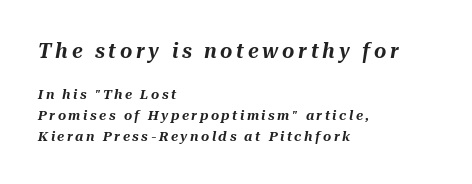
The line-height multiplier appears to be the usual default. Scale decreases going downward across the two blocks. A bare baseline throughout the passage. Observe the lean: these are italic letterforms. Is the block centered? No — it sits flush against the left margin.
